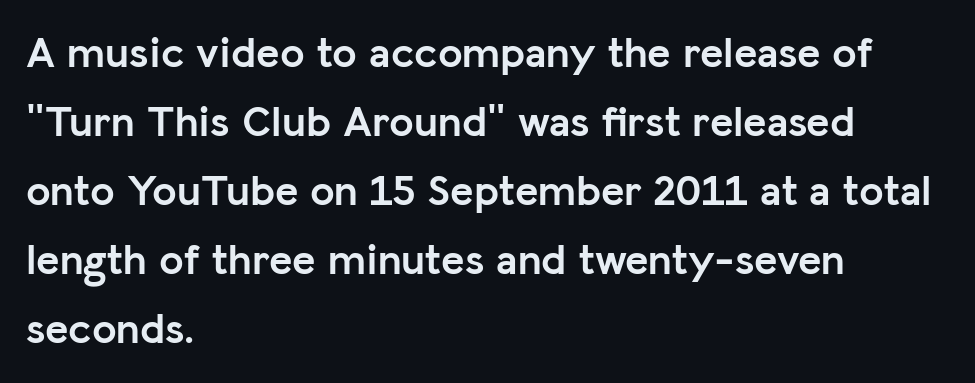
The image shows 44 px semibold sans-serif type, upright; set left-aligned, normal line spacing (1.57x), normal letter spacing, not underlined; low stroke contrast and a medium x-height.
